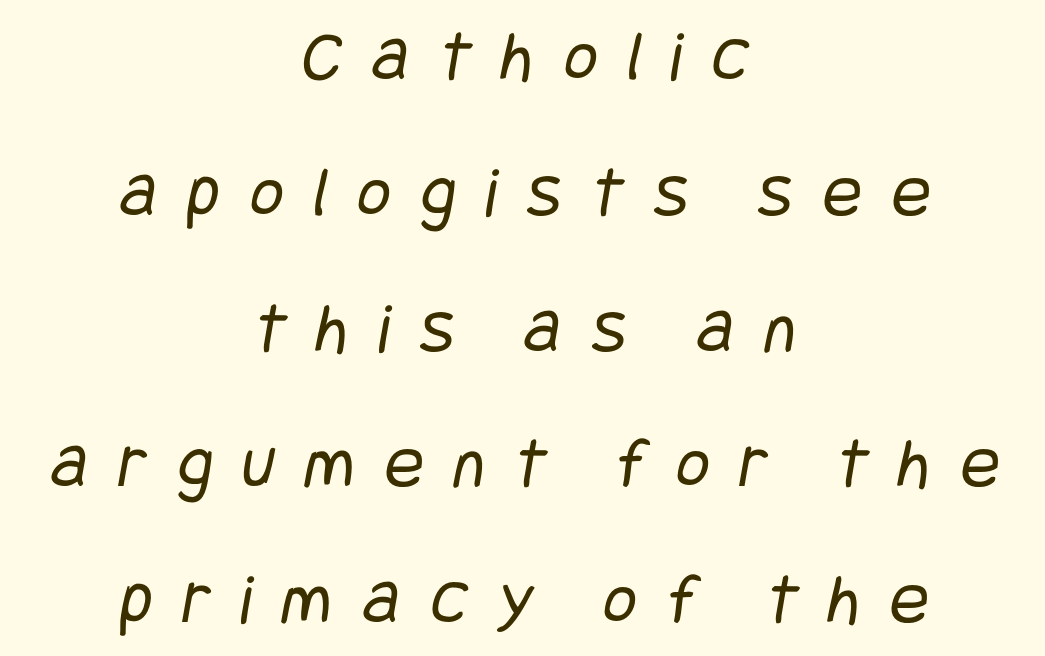
Q: Is the text bold? A: No.
Q: Is the typeface a serif or a sans-serif typeface? A: Sans-serif.
Q: Is the text underlined? A: No.
Q: How is the paragraph aligned? A: Centered.
Q: Is the spacing between letters normal or unusually wide? A: Unusually wide.
Q: Width (condensed, normal, or wide)? A: Condensed.
Q: Stroke contrast? A: Low.
Q: x-height? A: Large.
